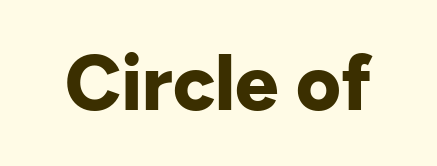
{"serif": "no", "italic": "no", "bold": "yes", "weight": "bold", "width": "normal", "stroke_contrast": "low", "x_height": "medium", "monospaced": "no", "underline": "no", "letter_spacing": "normal", "letter_spacing_em": 0.0, "glyph_px": 77}
